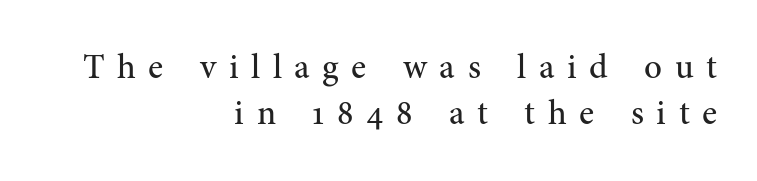
{"serif": "yes", "italic": "no", "bold": "no", "weight": "regular", "width": "normal", "stroke_contrast": "medium", "x_height": "medium", "monospaced": "no", "underline": "no", "align": "right", "line_spacing": "normal", "line_spacing_ratio": 1.31, "letter_spacing": "wide", "letter_spacing_em": 0.36, "glyph_px": 35}
